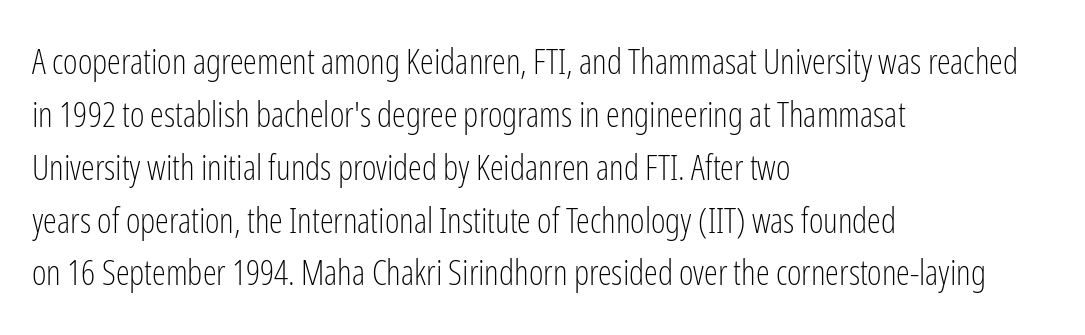
Q: Is the text bold? A: No.
Q: Is the text italic (slanted)? A: No, it is upright.
Q: Is the typeface a serif or a sans-serif typeface? A: Sans-serif.
Q: Is the text underlined? A: No.
Q: How is the paragraph aligned? A: Left-aligned.
Q: Is the spacing between letters normal or unusually wide? A: Normal.
Q: Is the spacing between lines tight, normal or loose? A: Normal.
Q: Width (condensed, normal, or wide)? A: Condensed.
Q: Stroke contrast? A: Low.
Q: x-height? A: Medium.
Q: Monospaced? A: No.
